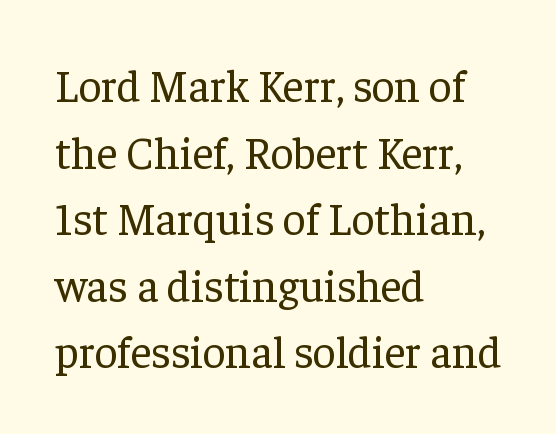
Character widths vary here, with narrow letters taking less room than wide ones. Layout note: lines flush left. You can tell from the footed stems that serif type was used. The space directly below the letters is spotless. This is not heavy type; no bold has been used.
